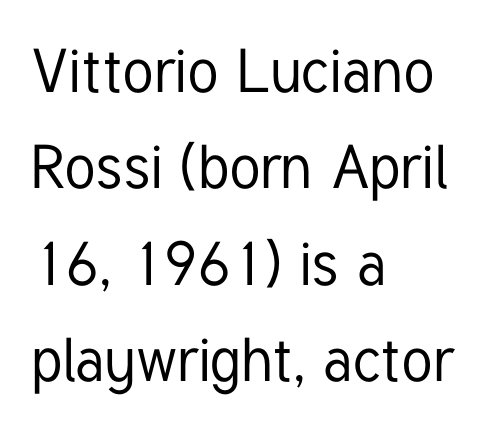
The image shows 61 px condensed sans-serif type, upright; set left-aligned, normal line spacing (1.58x), normal letter spacing, not underlined; low stroke contrast and a medium x-height.
